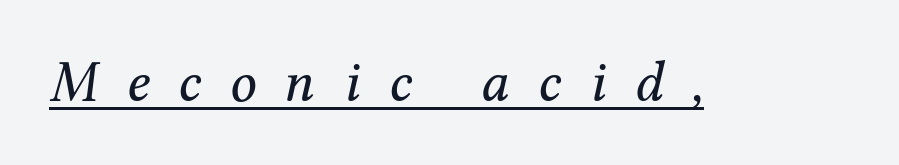
Q: Is the text bold? A: No.
Q: Is the text italic (slanted)? A: Yes, it leans right by about 12 degrees.
Q: Is the typeface a serif or a sans-serif typeface? A: Serif.
Q: Is the text underlined? A: Yes.
Q: Is the spacing between letters normal or unusually wide? A: Unusually wide.
Q: Width (condensed, normal, or wide)? A: Normal.
Q: Stroke contrast? A: Medium.
Q: x-height? A: Medium.
Q: Monospaced? A: No.
